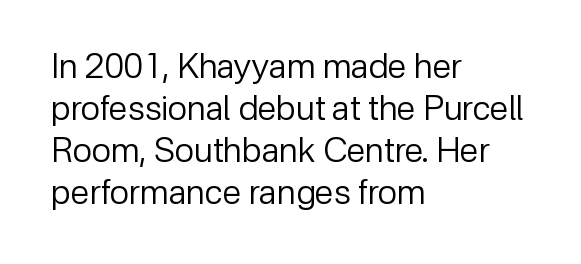
The image shows 34 px regular-weight sans-serif type, upright; set left-aligned, line spacing 1.24x, normal letter spacing, not underlined; low stroke contrast and a medium x-height.
